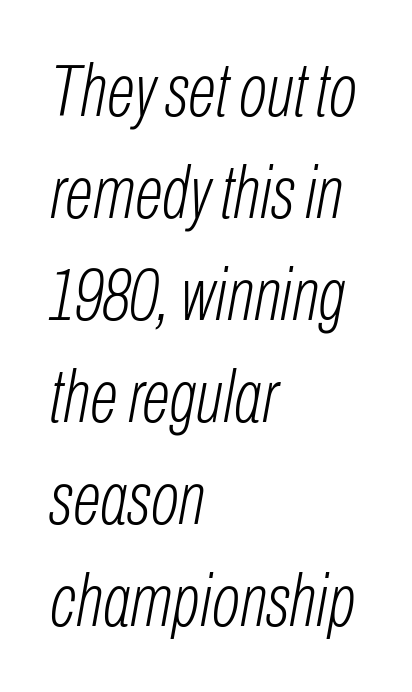
{"italic": "yes", "lean": "right", "slant_degrees": 10, "bold": "no", "weight": "light", "width": "condensed", "stroke_contrast": "low", "x_height": "medium", "monospaced": "no", "underline": "no", "align": "left", "line_spacing": "normal", "line_spacing_ratio": 1.36, "letter_spacing": "normal", "letter_spacing_em": 0.0, "glyph_px": 75}
